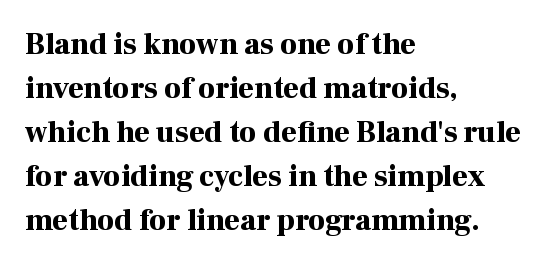
{"serif": "yes", "italic": "no", "bold": "yes", "weight": "bold", "width": "normal", "stroke_contrast": "high", "x_height": "medium", "monospaced": "no", "underline": "no", "align": "left", "line_spacing": "normal", "line_spacing_ratio": 1.47, "letter_spacing": "normal", "letter_spacing_em": 0.0, "glyph_px": 30}
